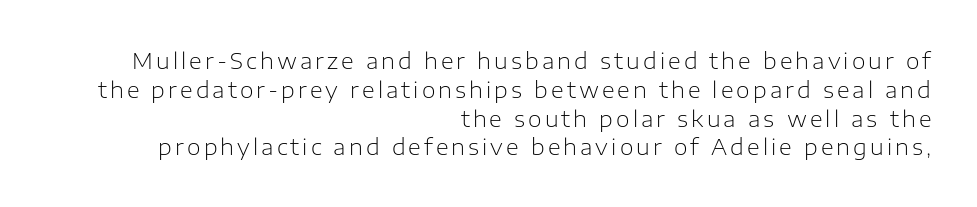
Q: Is the text bold? A: No.
Q: Is the text italic (slanted)? A: No, it is upright.
Q: Is the text underlined? A: No.
Q: How is the paragraph aligned? A: Right-aligned.
Q: Is the spacing between lines tight, normal or loose? A: Normal.
